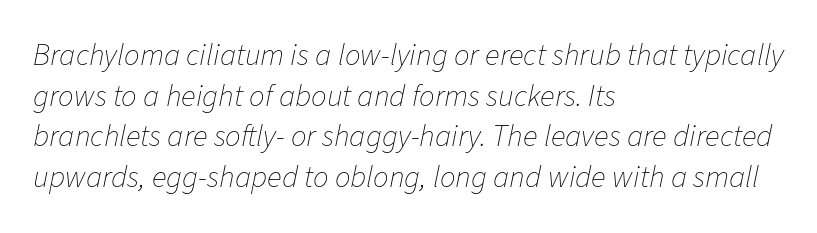
{"italic": "yes", "lean": "right", "slant_degrees": 11, "bold": "no", "weight": "thin", "width": "normal", "stroke_contrast": "low", "x_height": "medium", "monospaced": "no", "underline": "no", "align": "left", "line_spacing": "normal", "line_spacing_ratio": 1.31, "letter_spacing": "normal", "letter_spacing_em": 0.0, "glyph_px": 31}
